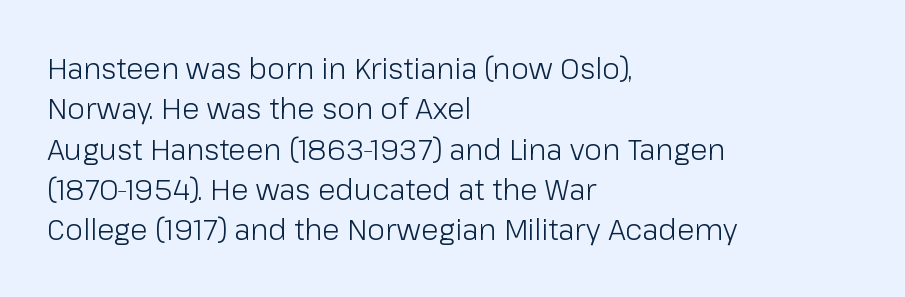
The font is comparable to plain body text, perhaps lighter. Tracking here is standard; glyphs follow each other at the usual distance. Nobody drew a line under any word here. Does the lettering tilt? It doesn't — this is upright. Notice how descenders clear the ascenders below comfortably — that's standard leading. Note the varied advance widths — an 'i' is clearly narrower than an 'm'.
